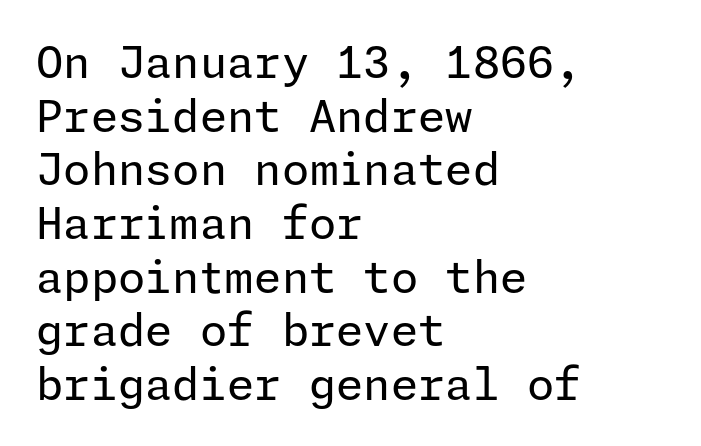
In terms of posture, this sample is upright. This sample is left-justified, so line endings fall wherever the words run out. No word sits above an underline. The line texture is even and compact thanks to regular tracking. Stems and bowls with no extra thickness — not bold.
